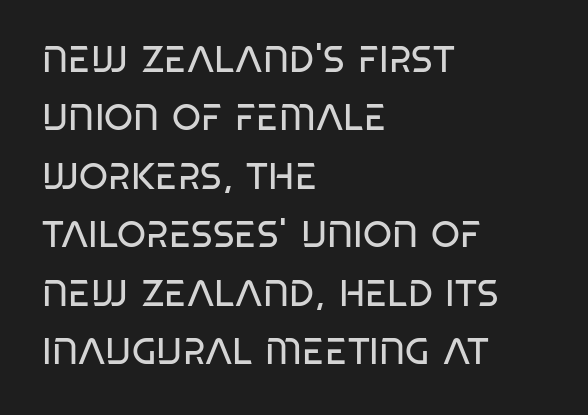
The image shows 37 px regular-weight, condensed sans-serif type; set left-aligned, normal line spacing (1.58x), normal letter spacing, not underlined; low stroke contrast and a large x-height.
